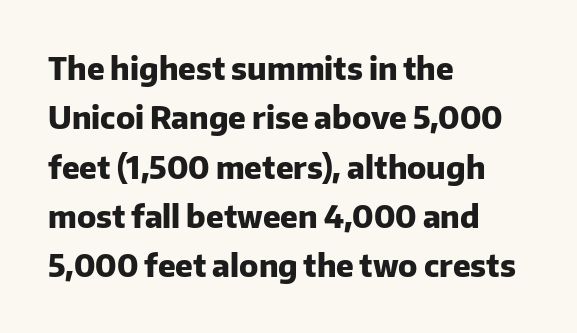
{"serif": "no", "italic": "no", "bold": "yes", "weight": "heavy", "width": "normal", "stroke_contrast": "low", "x_height": "medium", "monospaced": "no", "underline": "no", "align": "left", "line_spacing": "normal", "line_spacing_ratio": 1.59, "letter_spacing": "normal", "letter_spacing_em": 0.0, "glyph_px": 31}
